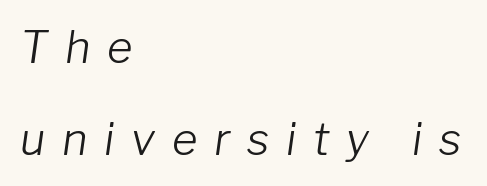
Q: Is the text bold? A: No.
Q: Is the text italic (slanted)? A: Yes, it leans right by about 8 degrees.
Q: Is the text underlined? A: No.
Q: How is the paragraph aligned? A: Left-aligned.
Q: Is the spacing between letters normal or unusually wide? A: Unusually wide.
Q: Is the spacing between lines tight, normal or loose? A: Loose.
Q: Width (condensed, normal, or wide)? A: Normal.
Q: Stroke contrast? A: Low.
Q: x-height? A: Medium.
Q: Monospaced? A: No.
